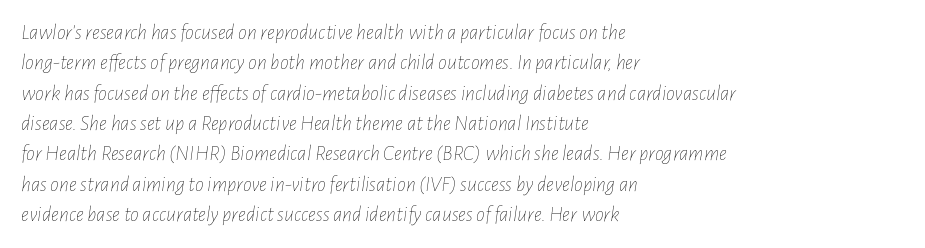
Q: Is the text bold? A: No.
Q: Is the text italic (slanted)? A: Yes, it leans right by about 7 degrees.
Q: Is the text underlined? A: No.
Q: How is the paragraph aligned? A: Left-aligned.
Q: Is the spacing between letters normal or unusually wide? A: Normal.
Q: Is the spacing between lines tight, normal or loose? A: Normal.
